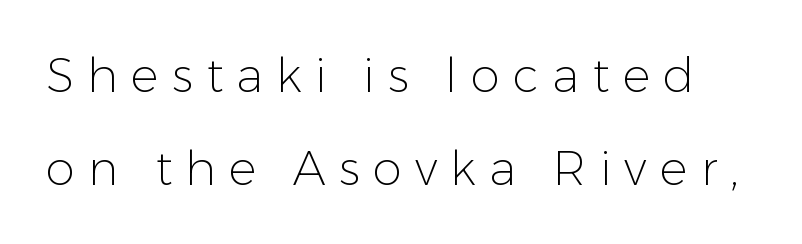
Stem width sits at or under what a default text font uses. Each letter keeps its own natural width here, so spacing adapts to shape. In terms of leading, this rendering errs on the spacious side. When letters stand straight like this, we call the style roman or upright. Someone cranked the tracking dial way up on this one.
